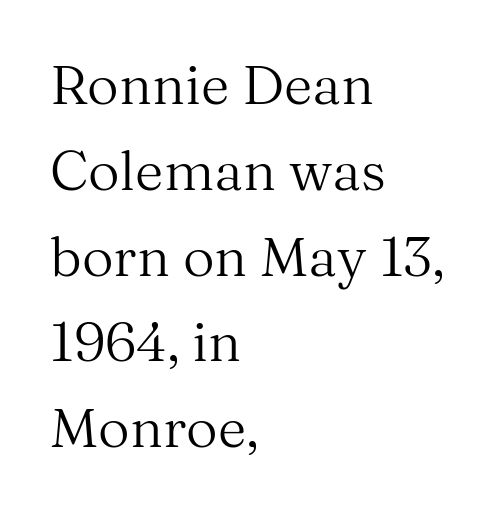
Descenders are the only things crossing below the line. Default kerning and tracking; the words read as compact shapes. The rendering uses natural spacing where letterforms have individual widths. The designer left line spacing at the default. The lines are quadded left.
